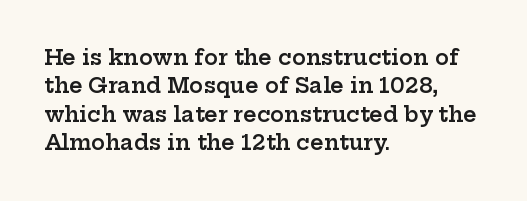
The image shows 21 px text type, upright; set left-aligned, normal line spacing (1.35x), normal letter spacing, not underlined.
